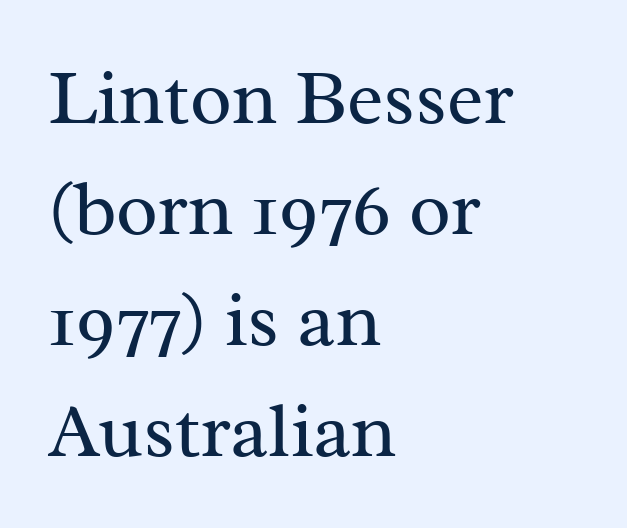
Q: Is the text bold? A: No.
Q: Is the text italic (slanted)? A: No, it is upright.
Q: Is the typeface a serif or a sans-serif typeface? A: Serif.
Q: Is the text underlined? A: No.
Q: How is the paragraph aligned? A: Left-aligned.
Q: Is the spacing between letters normal or unusually wide? A: Normal.
Q: Is the spacing between lines tight, normal or loose? A: Normal.
Q: Width (condensed, normal, or wide)? A: Normal.
Q: Stroke contrast? A: Medium.
Q: x-height? A: Medium.
Q: Monospaced? A: No.
